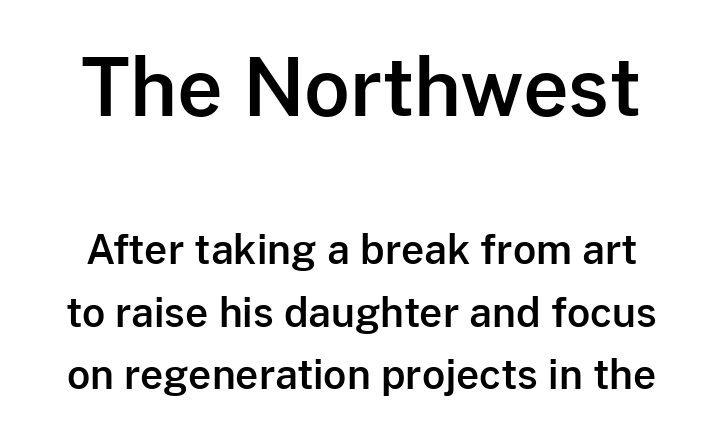
The image shows 79 px sans-serif type, upright; set normal line spacing (1.56x), normal letter spacing, not underlined; the first (top) block is 1.98x larger; low stroke contrast and a medium x-height.
